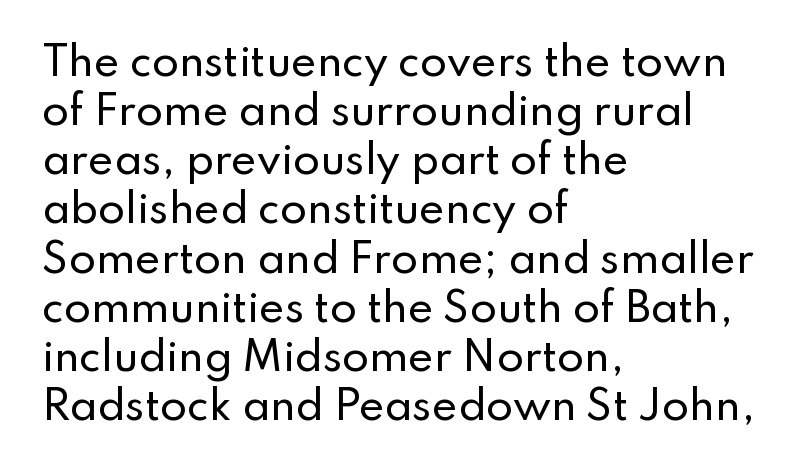
The image shows 39 px sans-serif type, upright; set left-aligned, normal line spacing (1.26x), normal letter spacing, not underlined; low stroke contrast and a small x-height.
